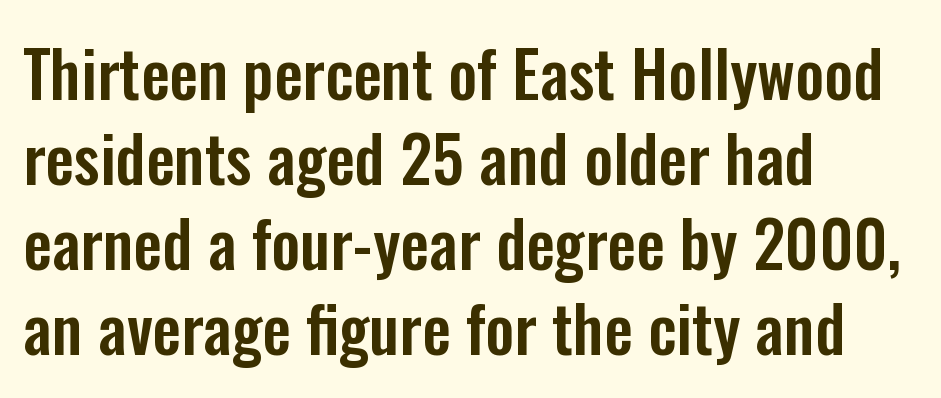
{"serif": "no", "italic": "no", "width": "condensed", "stroke_contrast": "low", "x_height": "medium", "monospaced": "no", "underline": "no", "align": "left", "line_spacing": "normal", "line_spacing_ratio": 1.33, "letter_spacing": "normal", "letter_spacing_em": 0.0, "glyph_px": 64}
